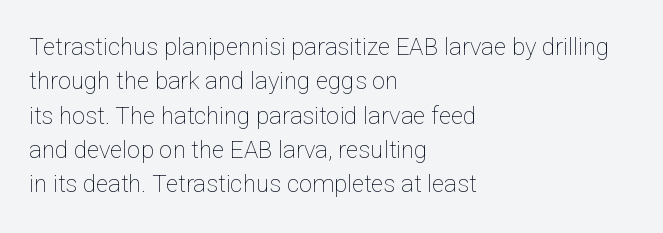
Q: Is the text bold? A: No.
Q: Is the text italic (slanted)? A: No, it is upright.
Q: Is the text underlined? A: No.
Q: How is the paragraph aligned? A: Left-aligned.
Q: Is the spacing between letters normal or unusually wide? A: Normal.
Q: Is the spacing between lines tight, normal or loose? A: Normal.
